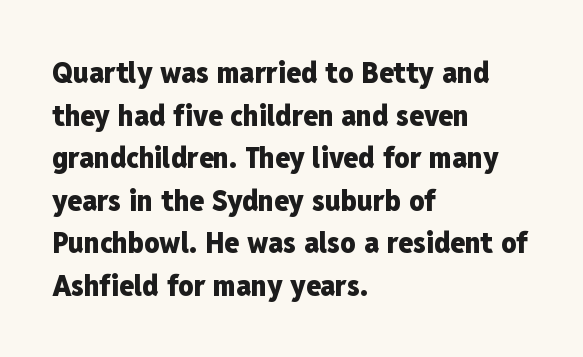
Q: Is the text bold? A: Yes.
Q: Is the text italic (slanted)? A: No, it is upright.
Q: Is the typeface a serif or a sans-serif typeface? A: Sans-serif.
Q: Is the text underlined? A: No.
Q: How is the paragraph aligned? A: Left-aligned.
Q: Is the spacing between letters normal or unusually wide? A: Normal.
Q: Is the spacing between lines tight, normal or loose? A: Normal.
Q: Width (condensed, normal, or wide)? A: Condensed.
Q: Stroke contrast? A: Low.
Q: x-height? A: Medium.
Q: Monospaced? A: No.
